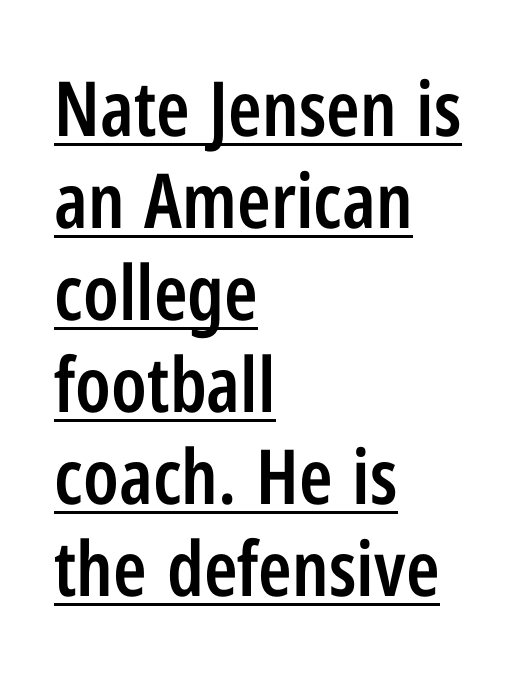
Descenders here cross a horizontal rule under the line. A typesetter would call this zero additional tracking. The face used here is a sans, in the tradition of grotesques and geometrics. Slightly chunky letters — semibold, I'd say, not full bold. Every stem runs plumb, perpendicular to the baseline.
